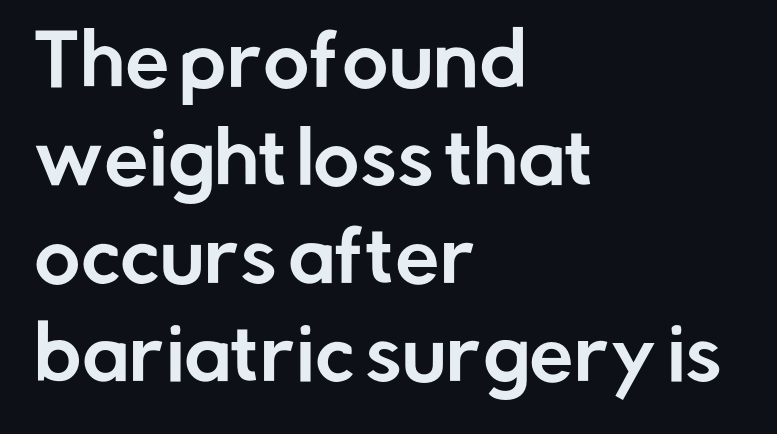
Unlike a traditional serif, this face leaves its strokes unadorned. Standard letterfit; no display-style spreading of the glyphs. These lines were composed using upright roman letters. Casual observation: everything's shoved over to the left.
